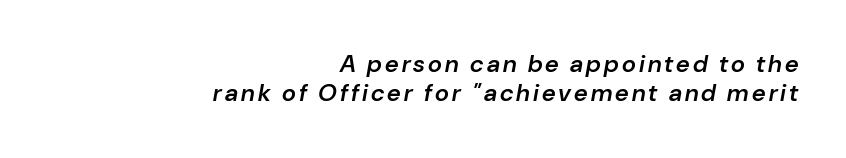
The image shows 24 px text type, italic (leaning right); set right-aligned, line spacing 1.22x, not underlined.
